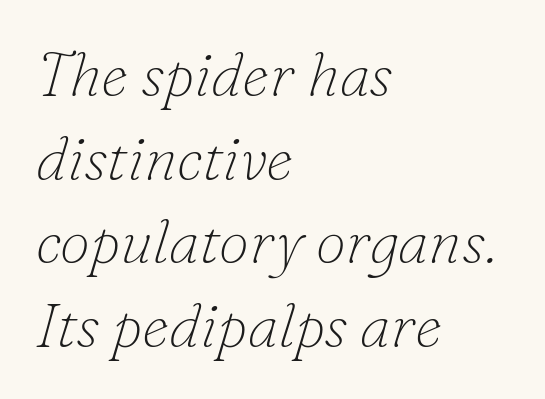
No chunkiness to these letters — they're not bold. Observe the serifs anchoring each vertical stroke in this sample. The type is set solid horizontally, with unmodified tracking. The baseline area is clear. Designer's note — italics engaged.
